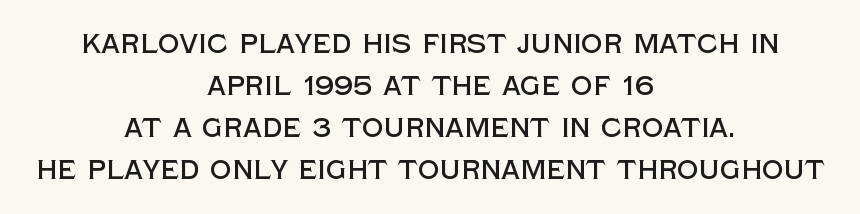
Q: Is the text italic (slanted)? A: No, it is upright.
Q: Is the text underlined? A: No.
Q: How is the paragraph aligned? A: Centered.
Q: Is the spacing between letters normal or unusually wide? A: Normal.
Q: Is the spacing between lines tight, normal or loose? A: Normal.
